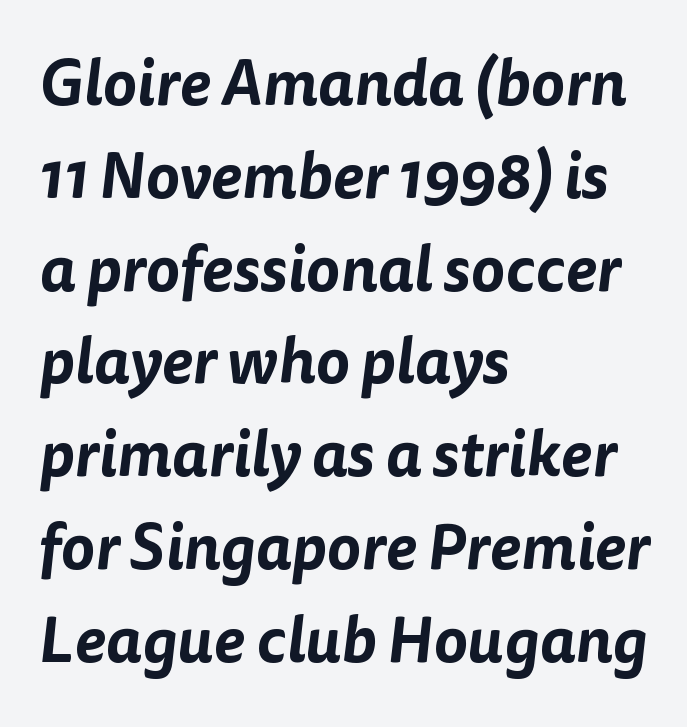
Layout note: lines flush left. This sample has the flowing, uneven cadence of proportional lettering. The letters sit at their default tracking, neither squeezed nor spread. The rows are spaced the way most documents space them.
